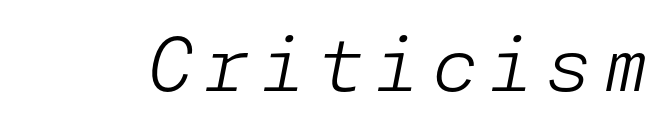
{"italic": "yes", "lean": "right", "slant_degrees": 11, "bold": "no", "weight": "light", "width": "normal", "stroke_contrast": "low", "x_height": "medium", "underline": "no", "glyph_px": 74}
